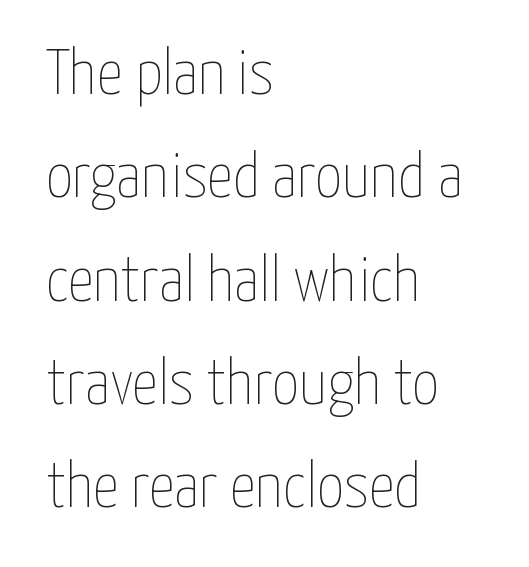
The image shows 65 px thin, condensed type, upright; set left-aligned, normal line spacing (1.59x), normal letter spacing, not underlined; low stroke contrast and a medium x-height.
